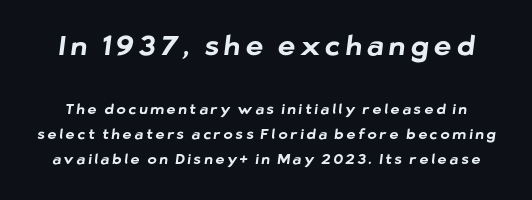
The image shows 27 px bold type; set line spacing 1.77x, unusually wide letter spacing (+0.2 em), not underlined; the first (top) block is 1.93x larger.
